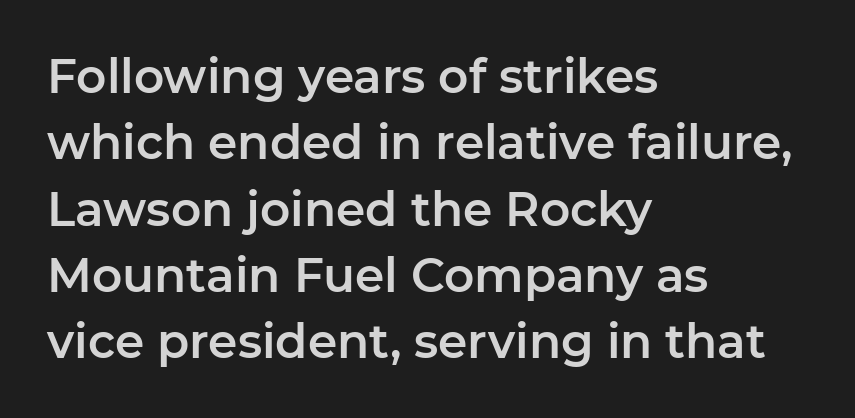
{"serif": "no", "italic": "no", "width": "normal", "stroke_contrast": "low", "x_height": "medium", "monospaced": "no", "underline": "no", "align": "left", "line_spacing": "normal", "line_spacing_ratio": 1.41, "letter_spacing": "normal", "letter_spacing_em": 0.0, "glyph_px": 47}
